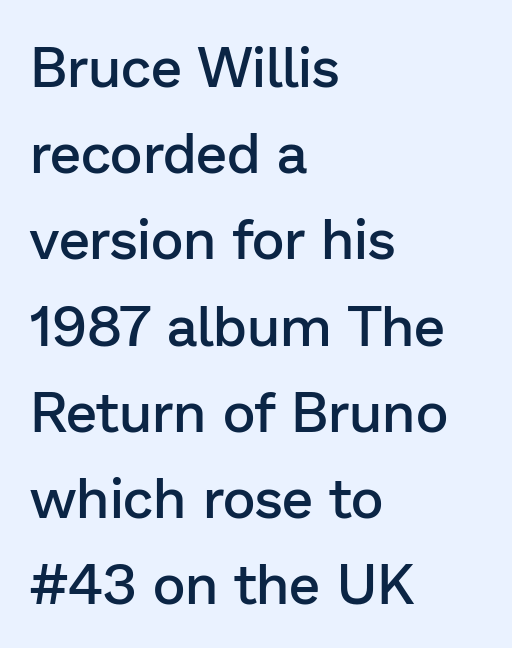
Q: Is the text bold? A: Semi-bold.
Q: Is the text italic (slanted)? A: No, it is upright.
Q: Is the typeface a serif or a sans-serif typeface? A: Sans-serif.
Q: Is the text underlined? A: No.
Q: How is the paragraph aligned? A: Left-aligned.
Q: Is the spacing between letters normal or unusually wide? A: Normal.
Q: Is the spacing between lines tight, normal or loose? A: Normal.
Q: Width (condensed, normal, or wide)? A: Normal.
Q: Stroke contrast? A: Low.
Q: x-height? A: Medium.
Q: Monospaced? A: No.
